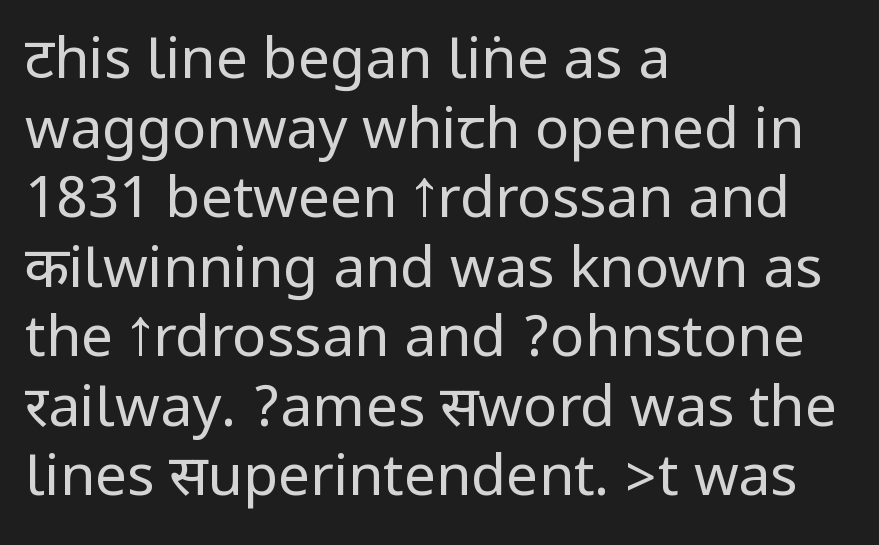
The image shows 57 px regular-weight, condensed sans-serif type, upright; set left-aligned, line spacing 1.22x, normal letter spacing, not underlined; low stroke contrast.
